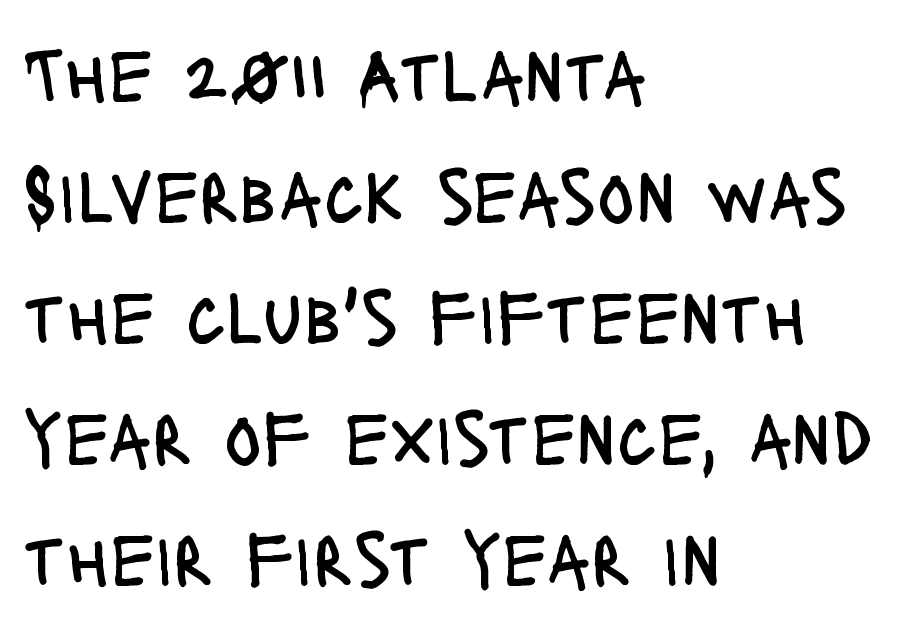
The image shows 78 px regular-weight, condensed sans-serif type, upright; set left-aligned, normal line spacing (1.55x), normal letter spacing, not underlined; low stroke contrast and a large x-height.
